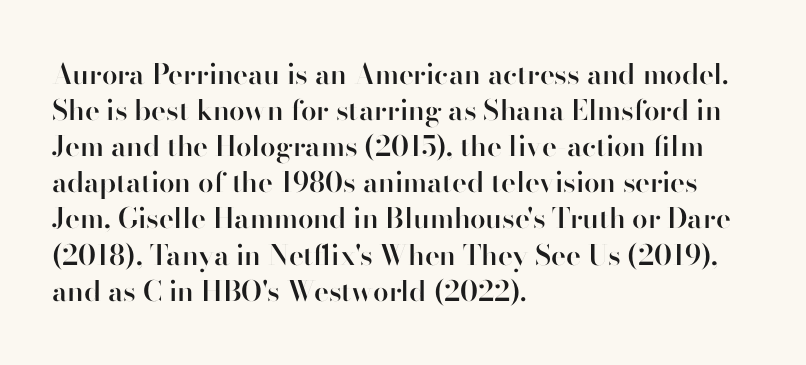
In CSS terms this would be text-align: left. It's the straight-up-and-down kind of type. Character widths vary here, with narrow letters taking less room than wide ones. The leading is moderate, giving the passage an even texture.
